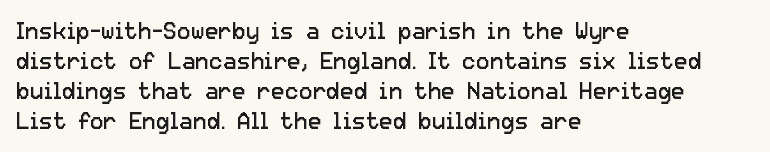
The lines are quadded left. The font sits on the lighter half of the weight spectrum, regular included. Tracking here is standard; glyphs follow each other at the usual distance. Italic? Not at all — the glyphs are vertical. Rule under the text: the space is simply empty.
